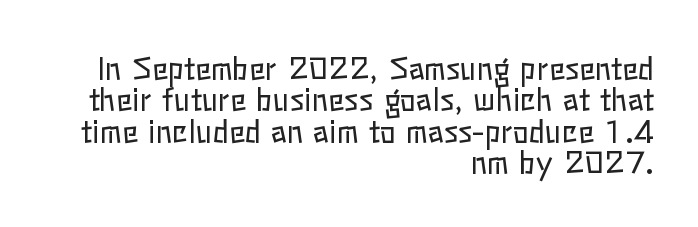
The image shows 30 px regular-weight type, upright; set right-aligned, tight line spacing (1.05x), normal letter spacing, not underlined; low stroke contrast and a medium x-height.
